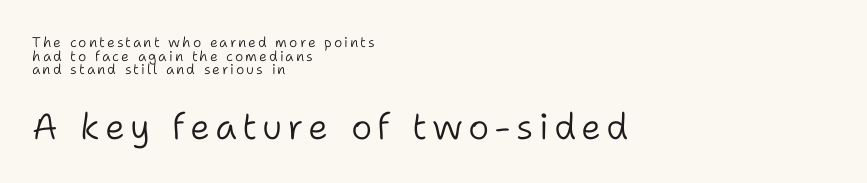
{"serif": "no", "italic": "no", "bold": "no", "weight": "light", "width": "normal", "stroke_contrast": "low", "x_height": "medium", "monospaced": "no", "underline": "no", "align": "left", "line_spacing": "tight", "line_spacing_ratio": 0.97, "larger_block": "second", "size_ratio": 2.57, "glyph_px": 36}
